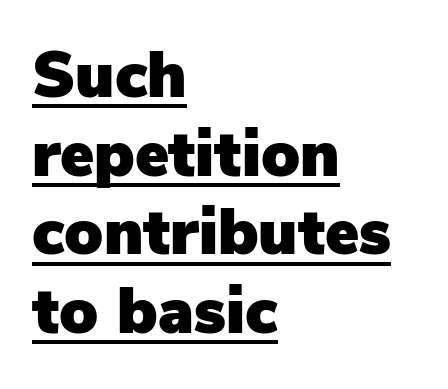
The image shows 64 px sans-serif type, upright; set left-aligned, line spacing 1.23x, normal letter spacing, underlined; low stroke contrast and a medium x-height.
